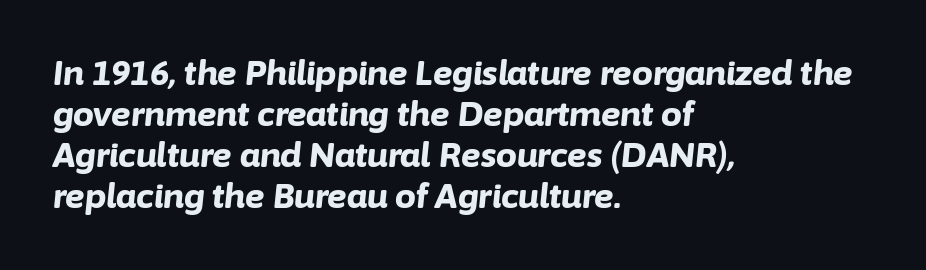
{"italic": "yes", "lean": "right", "slant_degrees": 6, "bold": "yes", "weight": "bold", "width": "normal", "stroke_contrast": "low", "x_height": "medium", "monospaced": "no", "underline": "no", "align": "left", "line_spacing_ratio": 1.24, "letter_spacing": "normal", "letter_spacing_em": 0.0, "glyph_px": 33}
